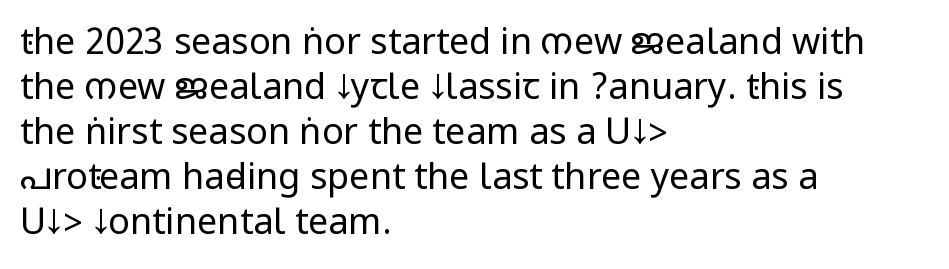
The image shows 36 px regular-weight, condensed sans-serif type, upright; set left-aligned, normal line spacing (1.25x), normal letter spacing, not underlined; low stroke contrast.
